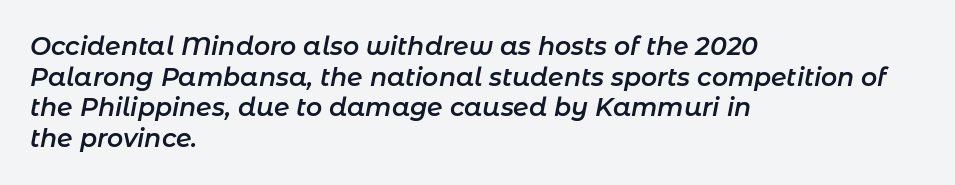
{"italic": "yes", "lean": "right", "slant_degrees": 11, "bold": "semi", "underline": "no", "align": "left", "line_spacing_ratio": 1.23, "letter_spacing": "normal", "letter_spacing_em": 0.0, "glyph_px": 25}
